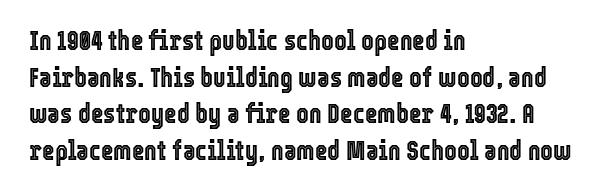
Alignment: flush left. The lettering stays uniformly vertical, giving the passage a roman look. The block of text has a typical density, with ordinary space between rows. Beneath every word, the page is bare. Compared with typical body copy, the letter spacing here is the same.
